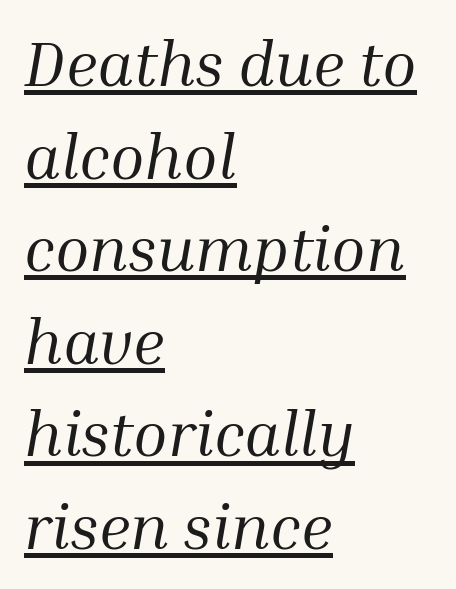
Each word holds together tightly as a unit, with standard inter-letter gaps. The typography opts for an oblique posture over an upright one. Character widths vary here, with narrow letters taking less room than wide ones. The passage is arranged the way most books set body copy — flush left.
